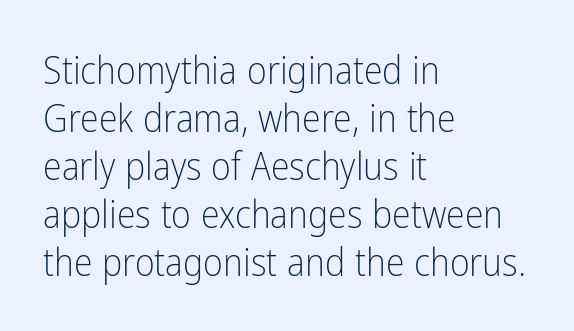
Q: Is the text bold? A: No.
Q: Is the text italic (slanted)? A: No, it is upright.
Q: Is the typeface a serif or a sans-serif typeface? A: Sans-serif.
Q: Is the text underlined? A: No.
Q: How is the paragraph aligned? A: Left-aligned.
Q: Is the spacing between letters normal or unusually wide? A: Normal.
Q: Is the spacing between lines tight, normal or loose? A: Normal.
Q: Width (condensed, normal, or wide)? A: Condensed.
Q: Stroke contrast? A: Low.
Q: x-height? A: Medium.
Q: Monospaced? A: No.
